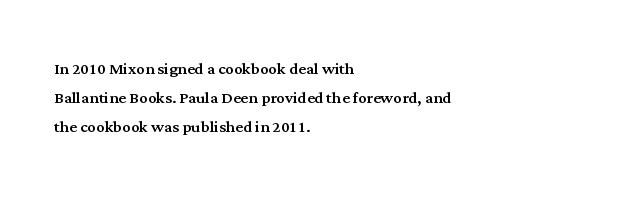
The compositor pushed each line to the left boundary. The strip under each line holds only bare page. When letters stand straight like this, we call the style roman or upright. Letter spacing: default. In terms of leading, this rendering sits right in the middle.
